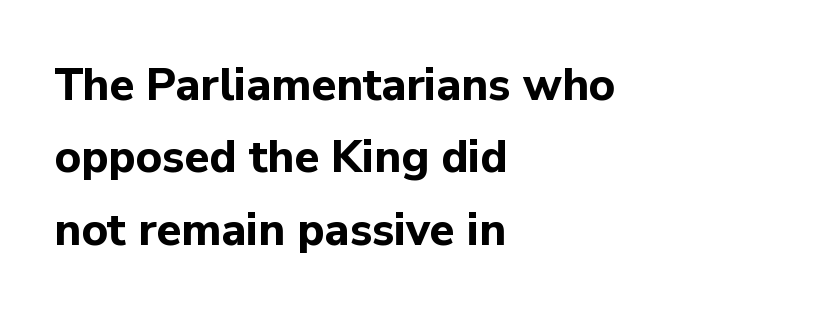
{"serif": "no", "italic": "no", "bold": "yes", "weight": "bold", "width": "normal", "stroke_contrast": "low", "x_height": "medium", "monospaced": "no", "underline": "no", "align": "left", "line_spacing": "normal", "line_spacing_ratio": 1.61, "letter_spacing": "normal", "letter_spacing_em": 0.0, "glyph_px": 45}
